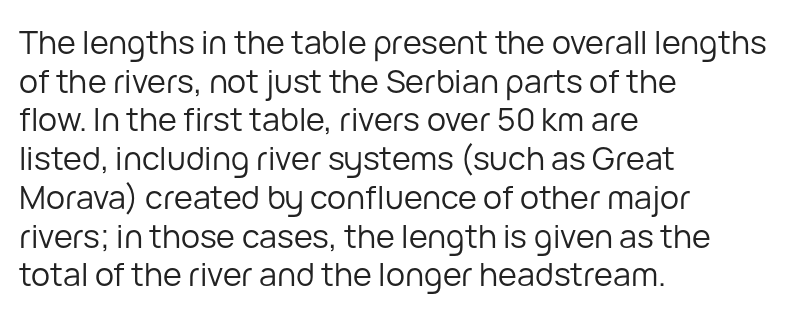
Q: Is the text bold? A: No.
Q: Is the text italic (slanted)? A: No, it is upright.
Q: Is the typeface a serif or a sans-serif typeface? A: Sans-serif.
Q: Is the text underlined? A: No.
Q: How is the paragraph aligned? A: Left-aligned.
Q: Is the spacing between letters normal or unusually wide? A: Normal.
Q: Width (condensed, normal, or wide)? A: Normal.
Q: Stroke contrast? A: Low.
Q: x-height? A: Medium.
Q: Monospaced? A: No.
